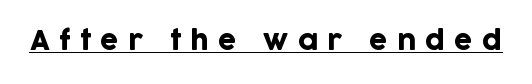
The image shows 26 px text type, upright; set unusually wide letter spacing (+0.36 em), underlined.
